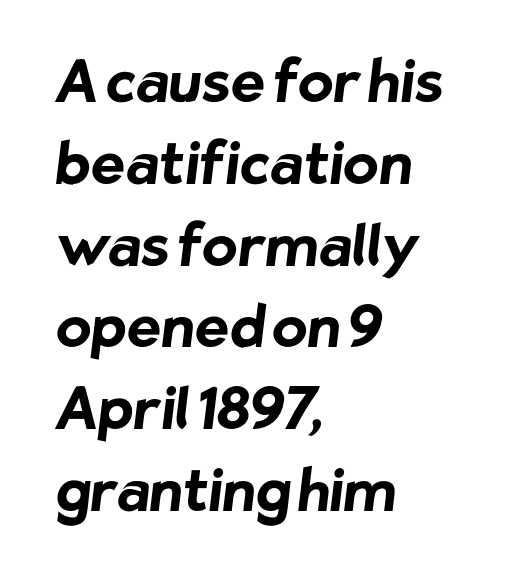
The image shows 58 px bold sans-serif type; set left-aligned, normal line spacing (1.41x), normal letter spacing, not underlined; low stroke contrast and a medium x-height.
